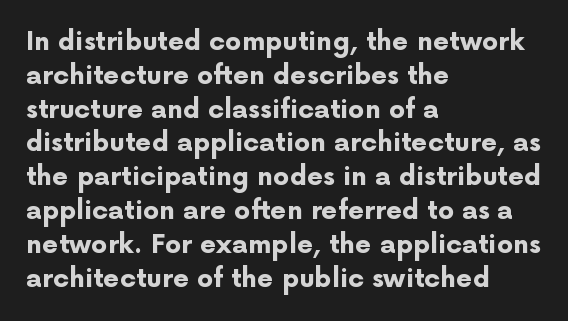
Q: Is the text bold? A: Yes.
Q: Is the text italic (slanted)? A: No, it is upright.
Q: Is the text underlined? A: No.
Q: How is the paragraph aligned? A: Left-aligned.
Q: Is the spacing between letters normal or unusually wide? A: Normal.
Q: Is the spacing between lines tight, normal or loose? A: Normal.
